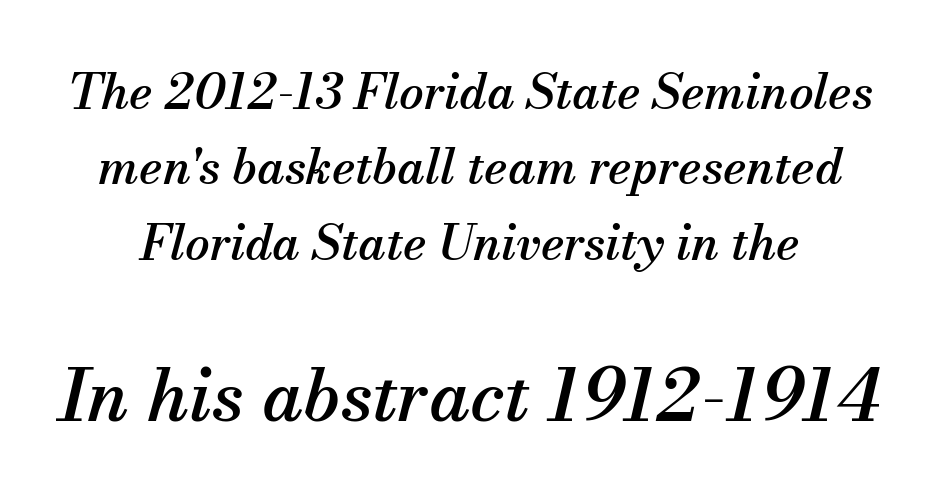
{"serif": "yes", "italic": "yes", "lean": "right", "slant_degrees": 13, "width": "normal", "stroke_contrast": "medium", "x_height": "small", "monospaced": "no", "underline": "no", "line_spacing": "normal", "line_spacing_ratio": 1.54, "letter_spacing": "normal", "letter_spacing_em": 0.0, "larger_block": "second", "size_ratio": 1.49, "glyph_px": 73}
